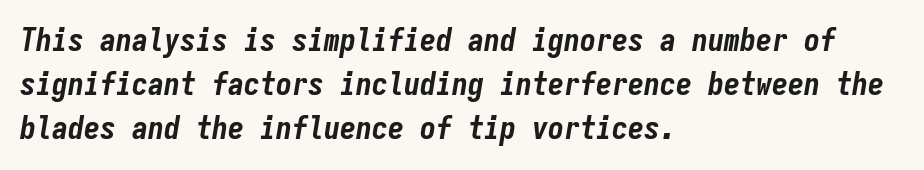
The image shows 32 px bold, condensed type, italic (leaning right), monospaced; set left-aligned, normal line spacing (1.38x), normal letter spacing, not underlined; low stroke contrast and a medium x-height.
